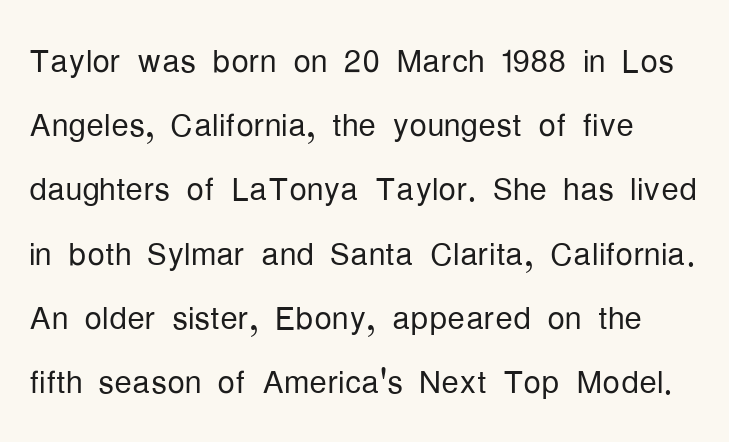
{"serif": "no", "italic": "no", "bold": "no", "weight": "light", "width": "condensed", "stroke_contrast": "low", "x_height": "medium", "monospaced": "no", "underline": "no", "line_spacing": "normal", "line_spacing_ratio": 1.46, "letter_spacing": "normal", "letter_spacing_em": 0.0, "glyph_px": 44}
